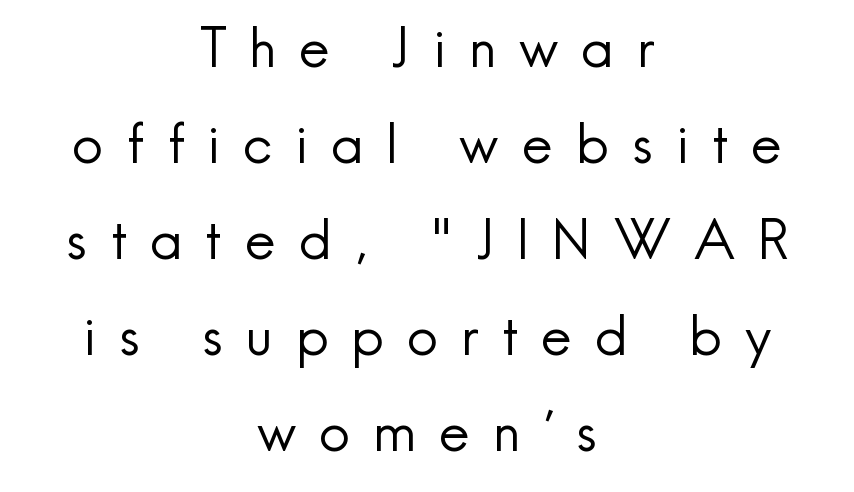
Q: Is the text bold? A: No.
Q: Is the text italic (slanted)? A: No, it is upright.
Q: Is the typeface a serif or a sans-serif typeface? A: Sans-serif.
Q: Is the text underlined? A: No.
Q: How is the paragraph aligned? A: Centered.
Q: Is the spacing between letters normal or unusually wide? A: Unusually wide.
Q: Width (condensed, normal, or wide)? A: Normal.
Q: x-height? A: Small.
Q: Monospaced? A: No.
